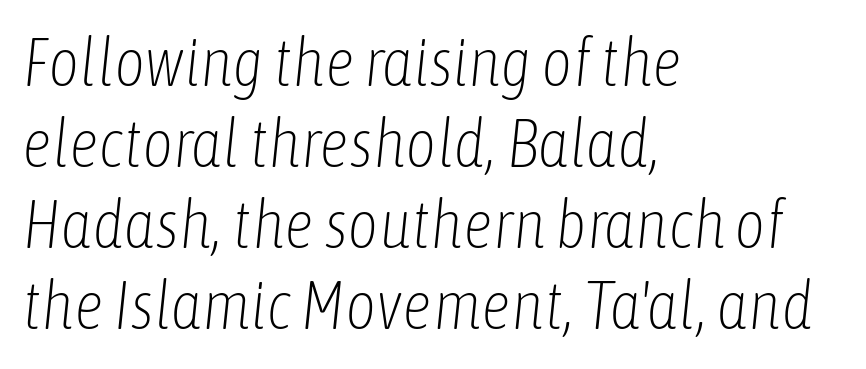
{"italic": "yes", "lean": "right", "slant_degrees": 6, "bold": "no", "weight": "light", "width": "condensed", "stroke_contrast": "low", "x_height": "medium", "monospaced": "no", "underline": "no", "align": "left", "line_spacing_ratio": 1.21, "letter_spacing": "normal", "letter_spacing_em": 0.0, "glyph_px": 67}
